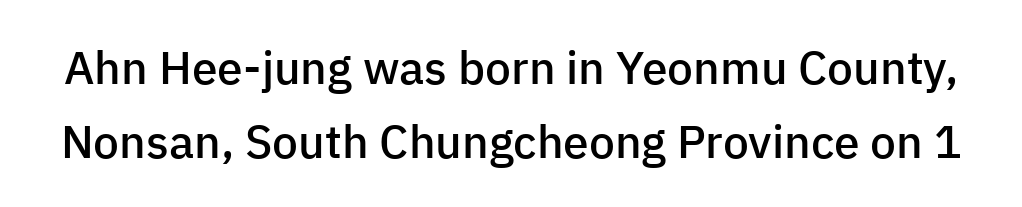
The image shows 46 px semibold sans-serif type, upright; set normal line spacing (1.6x), normal letter spacing, not underlined; low stroke contrast and a medium x-height.
